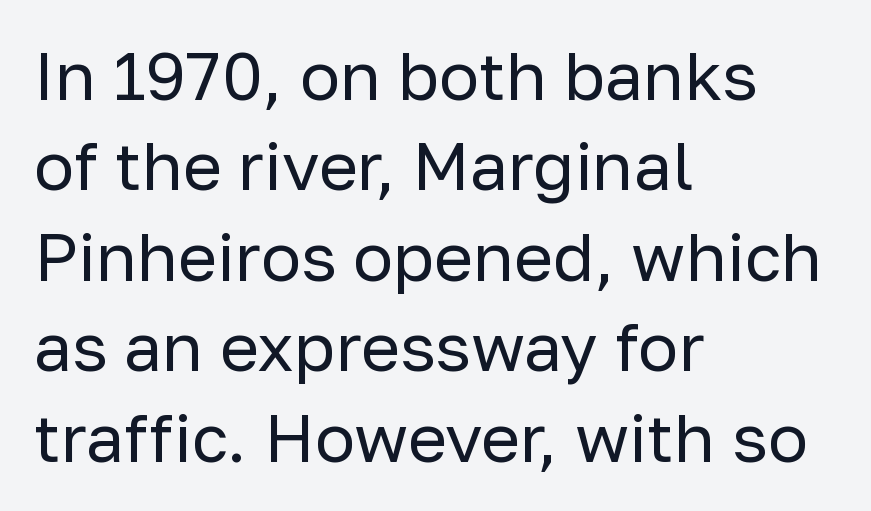
{"serif": "no", "italic": "no", "bold": "no", "weight": "regular", "width": "normal", "stroke_contrast": "low", "x_height": "medium", "monospaced": "no", "underline": "no", "align": "left", "line_spacing": "normal", "line_spacing_ratio": 1.35, "letter_spacing": "normal", "letter_spacing_em": 0.0, "glyph_px": 67}
